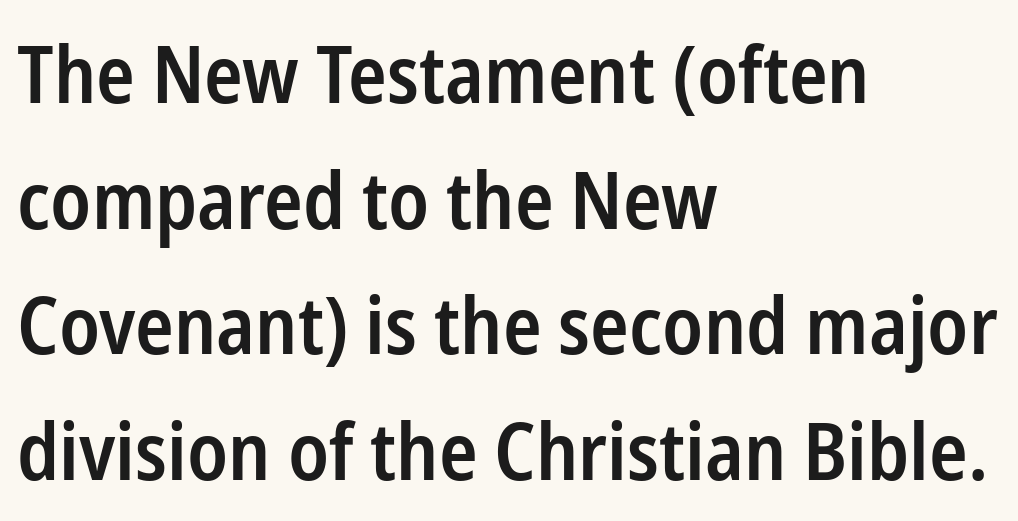
{"serif": "no", "italic": "no", "bold": "semi", "weight": "semibold", "width": "condensed", "stroke_contrast": "low", "x_height": "medium", "monospaced": "no", "underline": "no", "align": "left", "line_spacing": "normal", "line_spacing_ratio": 1.57, "letter_spacing": "normal", "letter_spacing_em": 0.0, "glyph_px": 80}
